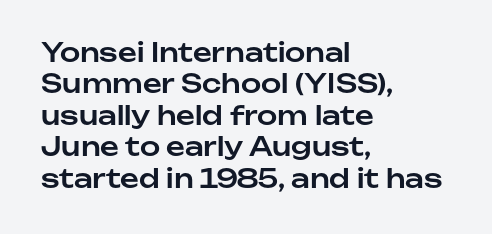
The image shows 26 px text type, upright; set left-aligned, line spacing 1.21x, normal letter spacing, not underlined.
